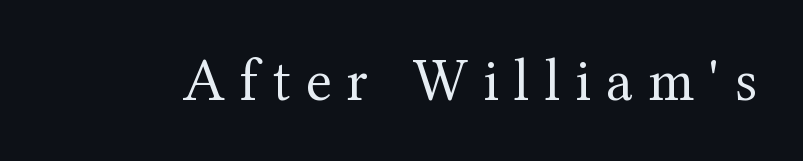
The image shows 60 px regular-weight serif type, upright; set unusually wide letter spacing (+0.25 em), not underlined; medium stroke contrast and a medium x-height.
